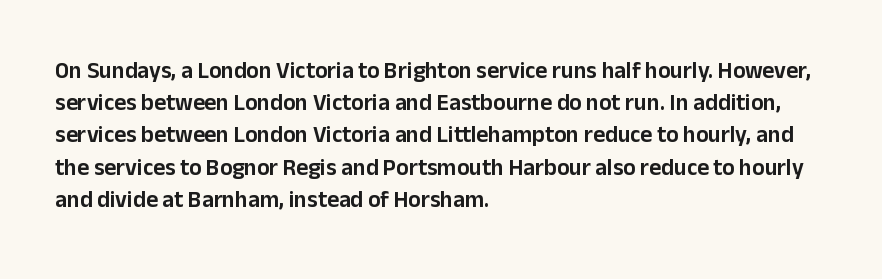
The image shows 23 px text type, upright; set left-aligned, normal line spacing (1.4x), normal letter spacing, not underlined.
